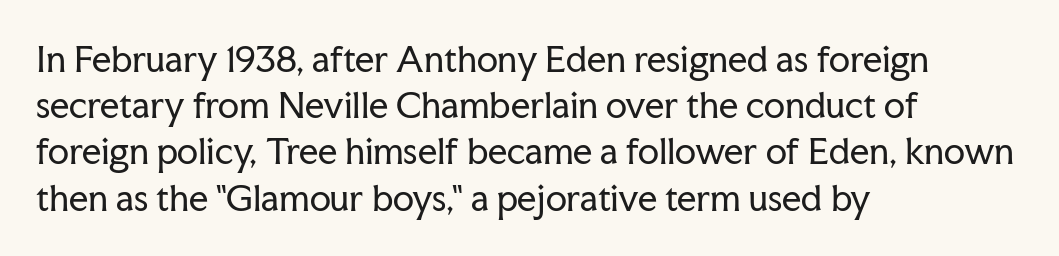
{"serif": "yes", "italic": "no", "bold": "no", "weight": "regular", "width": "normal", "stroke_contrast": "low", "x_height": "medium", "monospaced": "no", "underline": "no", "align": "left", "line_spacing": "normal", "line_spacing_ratio": 1.36, "letter_spacing": "normal", "letter_spacing_em": 0.0, "glyph_px": 34}
